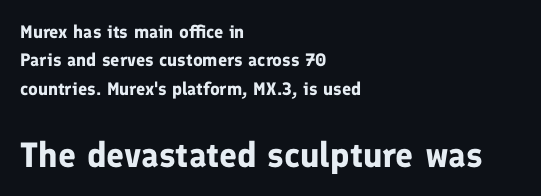
The image shows 35 px bold sans-serif type, upright; set left-aligned, normal line spacing (1.57x), normal letter spacing, not underlined; the second (bottom) block is 1.94x larger; low stroke contrast and a medium x-height.
